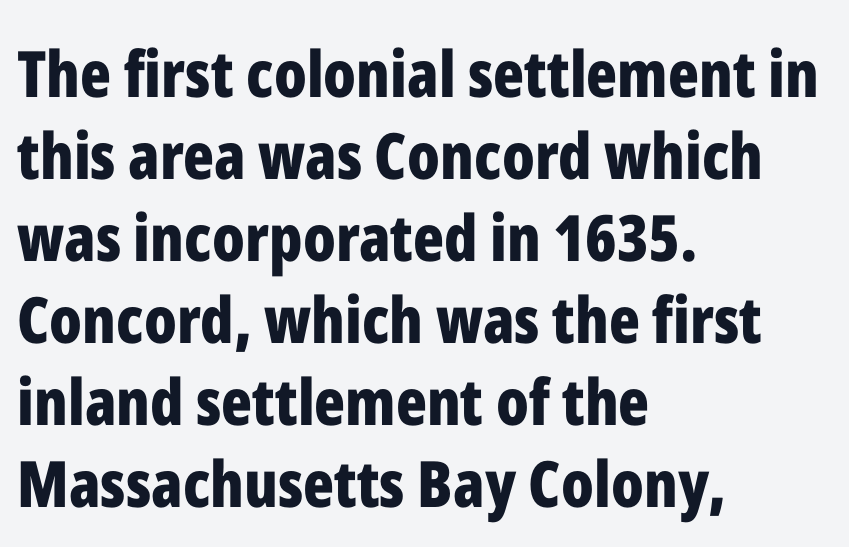
The image shows 64 px bold, condensed sans-serif type, upright; set left-aligned, normal line spacing (1.28x), normal letter spacing, not underlined; low stroke contrast and a medium x-height.
